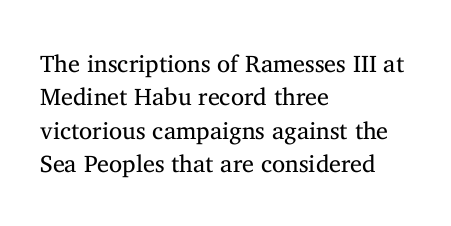
{"italic": "no", "bold": "no", "underline": "no", "align": "left", "line_spacing": "normal", "line_spacing_ratio": 1.39, "letter_spacing": "normal", "letter_spacing_em": 0.0, "glyph_px": 24}
